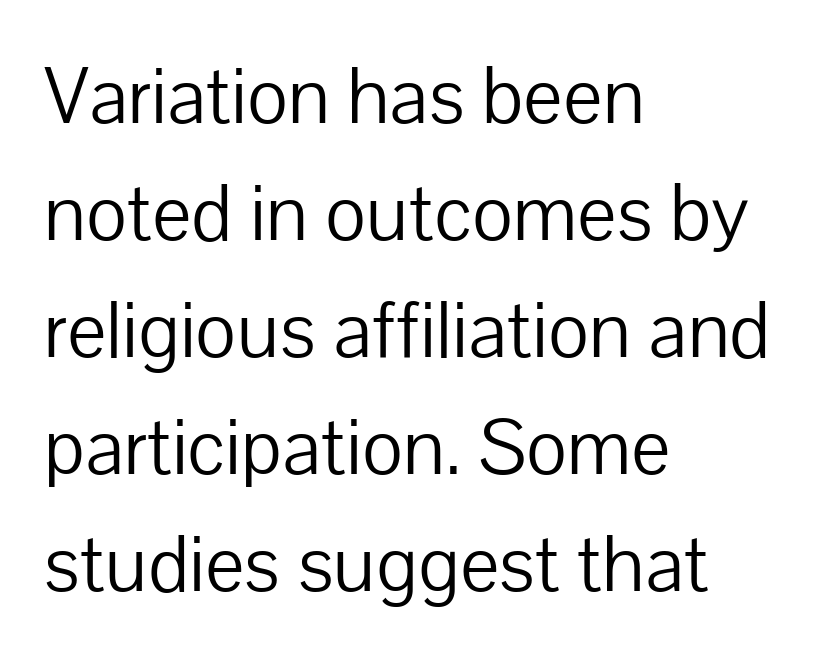
The image shows 79 px light sans-serif type, upright; set left-aligned, normal line spacing (1.48x), normal letter spacing, not underlined; low stroke contrast and a medium x-height.
